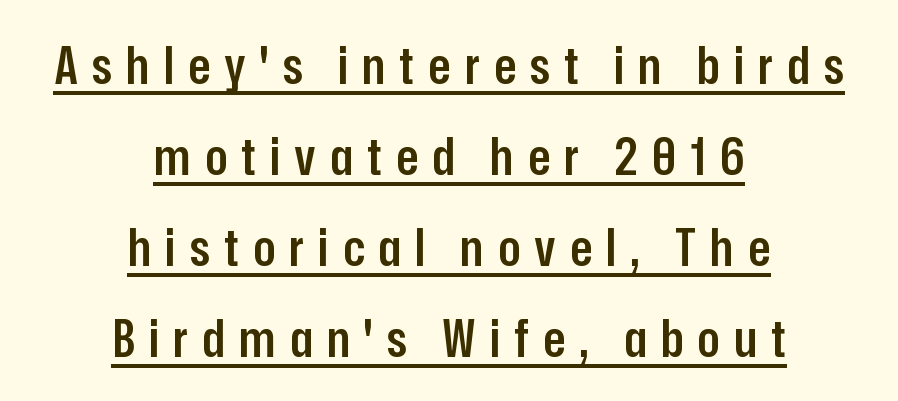
Inter-character spacing is expanded well beyond the font's built-in metrics. In terms of letterform style, serifs are entirely absent. The letters advance in unequal steps, a hallmark of proportional type. The typography opts for an upright posture over an oblique one. Visually the block forms a symmetrical silhouette, jagged on both flanks. Is there an underline? Yes — a line sits under the letters.
